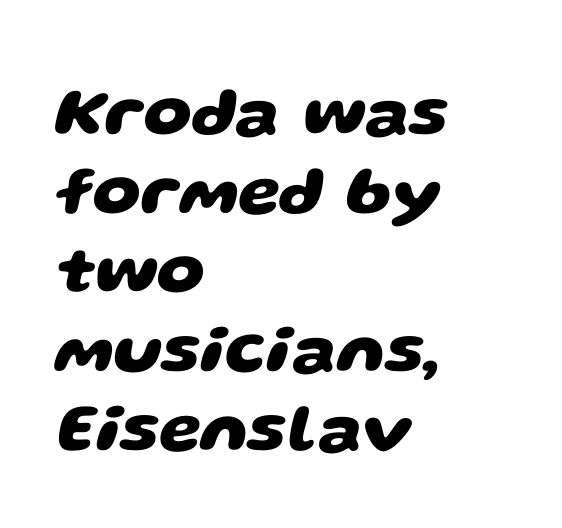
The image shows 68 px heavy, wide sans-serif type; set left-aligned, line spacing 1.16x, normal letter spacing, not underlined; low stroke contrast and a large x-height.
